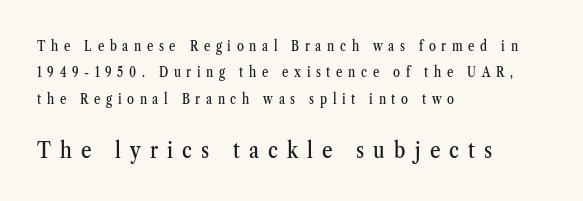
The image shows 23 px text type, upright; set left-aligned, line spacing 1.89x, unusually wide letter spacing (+0.4 em), not underlined; the second (bottom) block is 1.64x larger.
